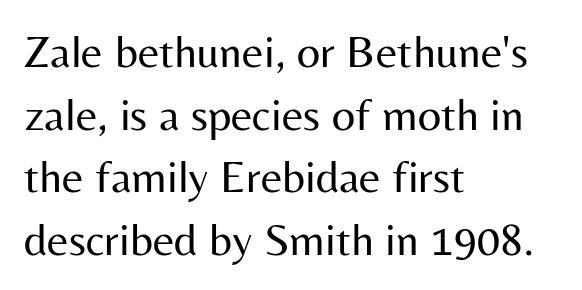
{"serif": "no", "italic": "no", "bold": "no", "weight": "regular", "width": "normal", "stroke_contrast": "medium", "x_height": "medium", "monospaced": "no", "underline": "no", "align": "left", "line_spacing": "normal", "line_spacing_ratio": 1.36, "letter_spacing": "normal", "letter_spacing_em": 0.0, "glyph_px": 46}
